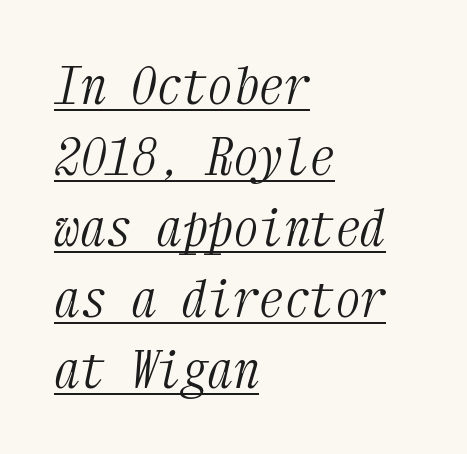
Think standard paragraph weight, or any step lighter than that. Style check: oblique. Do the characters align in a grid? Yes, the font is monospaced. A typesetter would label this face a serif.
